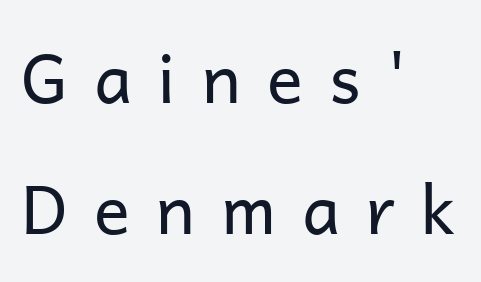
The image shows 67 px regular-weight sans-serif type, upright; set left-aligned, loose line spacing (1.95x), unusually wide letter spacing (+0.39 em), not underlined; low stroke contrast and a medium x-height.
